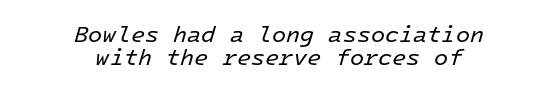
Descender tails drop into unmarked territory. The specimen reads as italic at a glance. Is the letter spacing exaggerated? No — it looks like the ordinary default. A student would call this center alignment; a typographer would say set centered.
